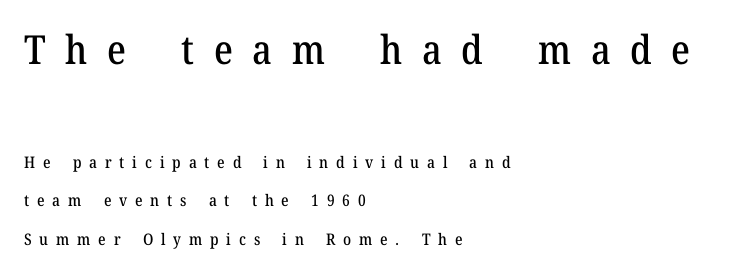
To sum up the face: it has serifs. Plain, unruled lines of type. The line texture is sparse and dotted thanks to wide tracking. What's the leading like? Stretched, with rows far apart.
